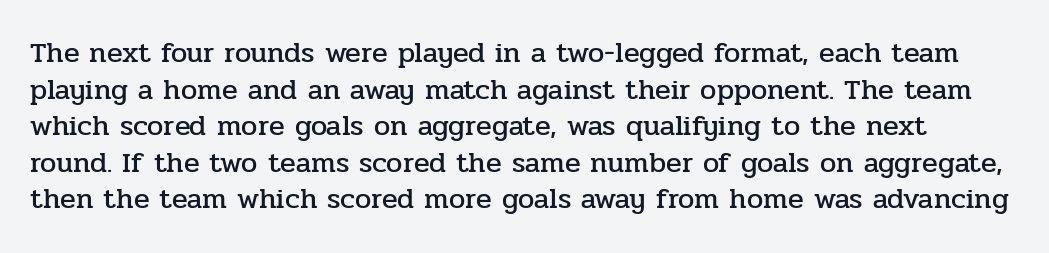
Successive baselines arrive at the customary interval. Short note: letters normally spaced. Descender tails drop into unmarked territory. Note the varied advance widths — an 'i' is clearly narrower than an 'm'. Characters remain perfectly vertical along every line. Little horizontal feet cap the strokes, marking this as serif type.
